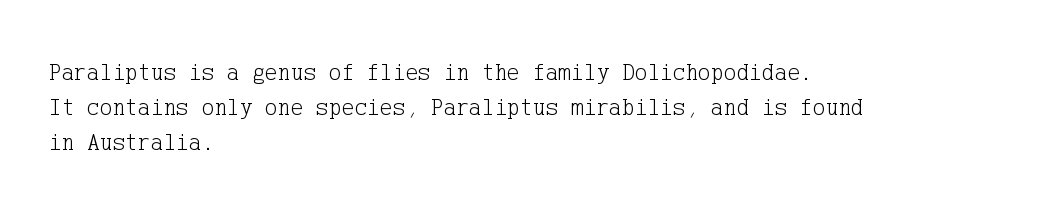
Q: Is the text bold? A: No.
Q: Is the text italic (slanted)? A: No, it is upright.
Q: Is the text underlined? A: No.
Q: How is the paragraph aligned? A: Left-aligned.
Q: Is the spacing between letters normal or unusually wide? A: Normal.
Q: Is the spacing between lines tight, normal or loose? A: Normal.
